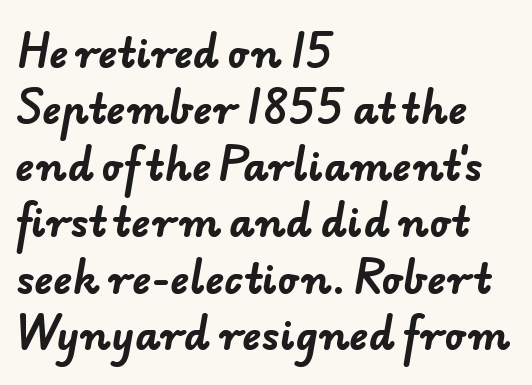
{"serif": "no", "bold": "yes", "weight": "bold", "width": "normal", "stroke_contrast": "low", "x_height": "small", "monospaced": "no", "underline": "no", "align": "left", "line_spacing": "normal", "line_spacing_ratio": 1.41, "letter_spacing": "normal", "letter_spacing_em": 0.0, "glyph_px": 40}
